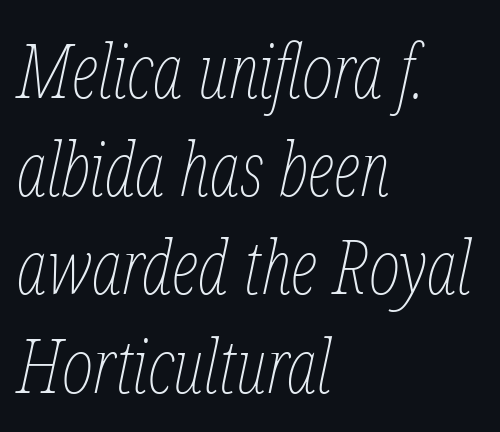
Q: Is the text bold? A: No.
Q: Is the text italic (slanted)? A: Yes, it leans right by about 12 degrees.
Q: Is the text underlined? A: No.
Q: How is the paragraph aligned? A: Left-aligned.
Q: Is the spacing between letters normal or unusually wide? A: Normal.
Q: Is the spacing between lines tight, normal or loose? A: Normal.
Q: Width (condensed, normal, or wide)? A: Condensed.
Q: Stroke contrast? A: Low.
Q: x-height? A: Medium.
Q: Monospaced? A: No.
